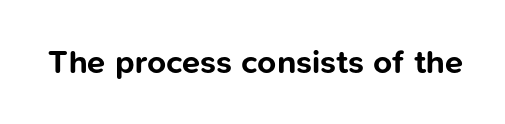
The image shows 33 px bold sans-serif type, upright; set normal letter spacing, not underlined; low stroke contrast and a medium x-height.
